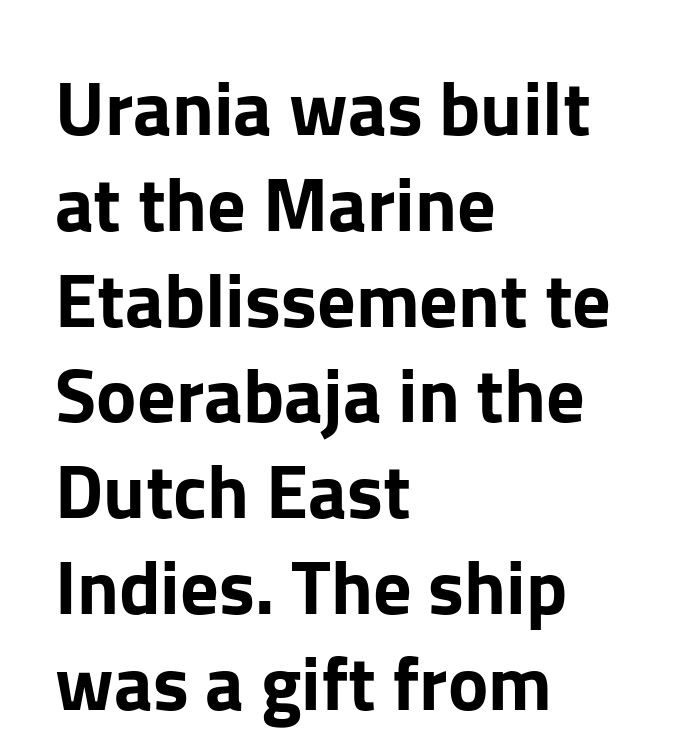
The image shows 76 px sans-serif type, upright; set left-aligned, normal line spacing (1.26x), normal letter spacing, not underlined; low stroke contrast and a medium x-height.
